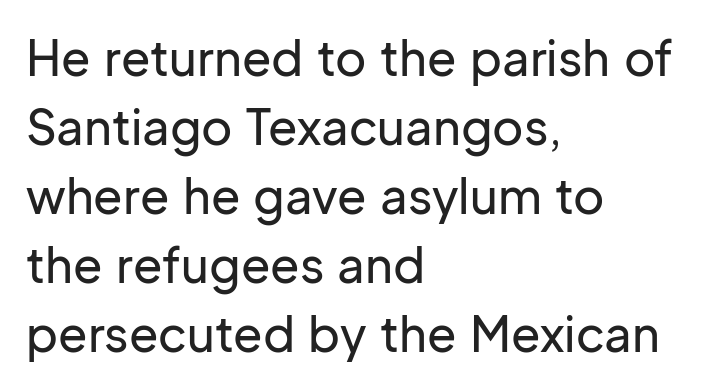
{"serif": "no", "italic": "no", "width": "normal", "stroke_contrast": "low", "x_height": "medium", "monospaced": "no", "underline": "no", "align": "left", "line_spacing": "normal", "line_spacing_ratio": 1.44, "letter_spacing": "normal", "letter_spacing_em": 0.0, "glyph_px": 48}
